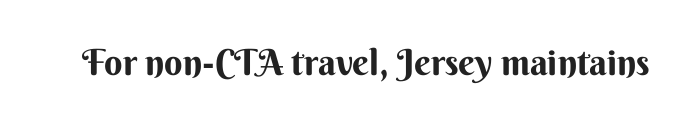
The zone under the glyphs is completely vacant. These lines are rendered in a variable-pitch font. A roman cut, with each character standing at attention. A typesetter would call this zero additional tracking.
